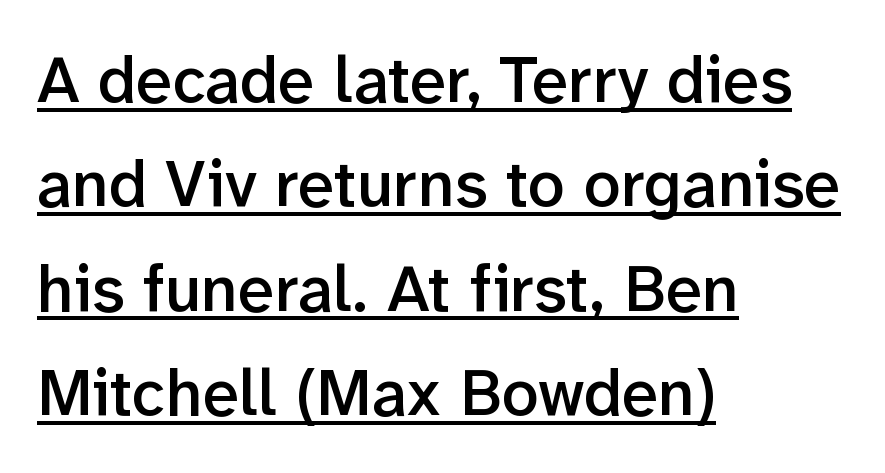
Q: Is the text bold? A: Semi-bold.
Q: Is the text italic (slanted)? A: No, it is upright.
Q: Is the typeface a serif or a sans-serif typeface? A: Sans-serif.
Q: Is the text underlined? A: Yes.
Q: How is the paragraph aligned? A: Left-aligned.
Q: Is the spacing between letters normal or unusually wide? A: Normal.
Q: Is the spacing between lines tight, normal or loose? A: Normal.
Q: Width (condensed, normal, or wide)? A: Normal.
Q: Stroke contrast? A: Low.
Q: x-height? A: Medium.
Q: Monospaced? A: No.
